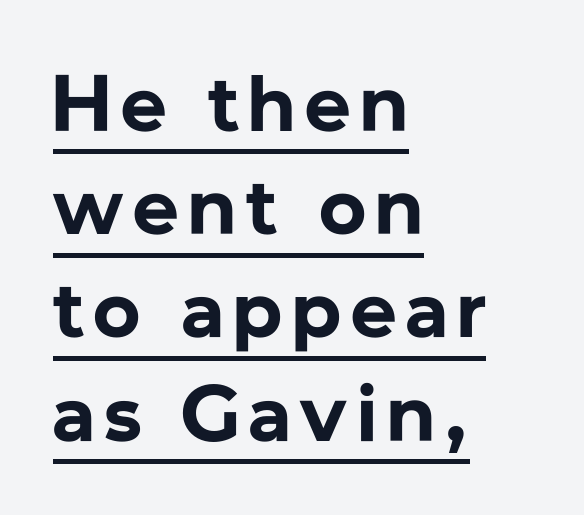
Q: Is the text bold? A: Yes.
Q: Is the text italic (slanted)? A: No, it is upright.
Q: Is the typeface a serif or a sans-serif typeface? A: Sans-serif.
Q: Is the text underlined? A: Yes.
Q: How is the paragraph aligned? A: Left-aligned.
Q: Is the spacing between lines tight, normal or loose? A: Normal.
Q: Width (condensed, normal, or wide)? A: Normal.
Q: Stroke contrast? A: Low.
Q: x-height? A: Medium.
Q: Monospaced? A: No.
